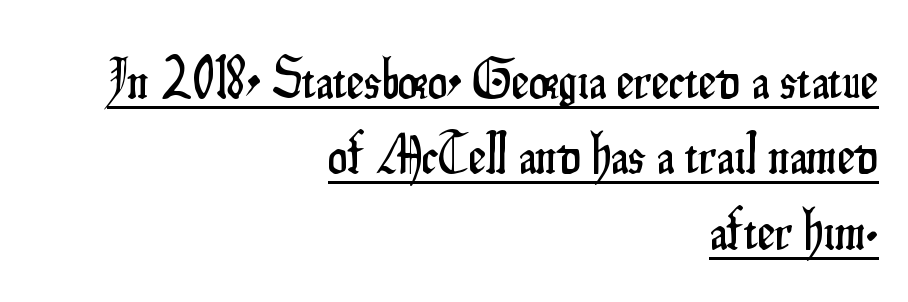
Q: Is the text italic (slanted)? A: No, it is upright.
Q: Is the typeface a serif or a sans-serif typeface? A: Sans-serif.
Q: Is the text underlined? A: Yes.
Q: How is the paragraph aligned? A: Right-aligned.
Q: Is the spacing between letters normal or unusually wide? A: Normal.
Q: Is the spacing between lines tight, normal or loose? A: Normal.
Q: Width (condensed, normal, or wide)? A: Condensed.
Q: Stroke contrast? A: Low.
Q: x-height? A: Small.
Q: Monospaced? A: No.
